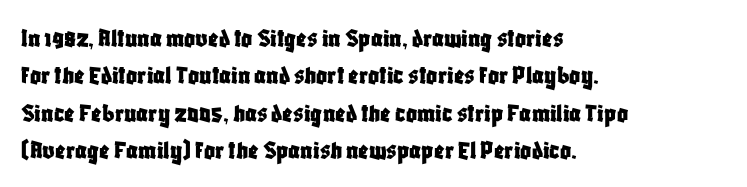
{"italic": "no", "underline": "no", "align": "left", "line_spacing": "normal", "line_spacing_ratio": 1.38, "letter_spacing": "normal", "letter_spacing_em": 0.0, "glyph_px": 27}
